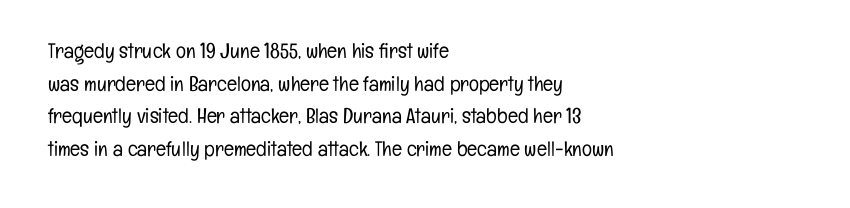
{"italic": "no", "bold": "no", "underline": "no", "align": "left", "line_spacing": "normal", "line_spacing_ratio": 1.55, "letter_spacing": "normal", "letter_spacing_em": 0.0, "glyph_px": 21}
